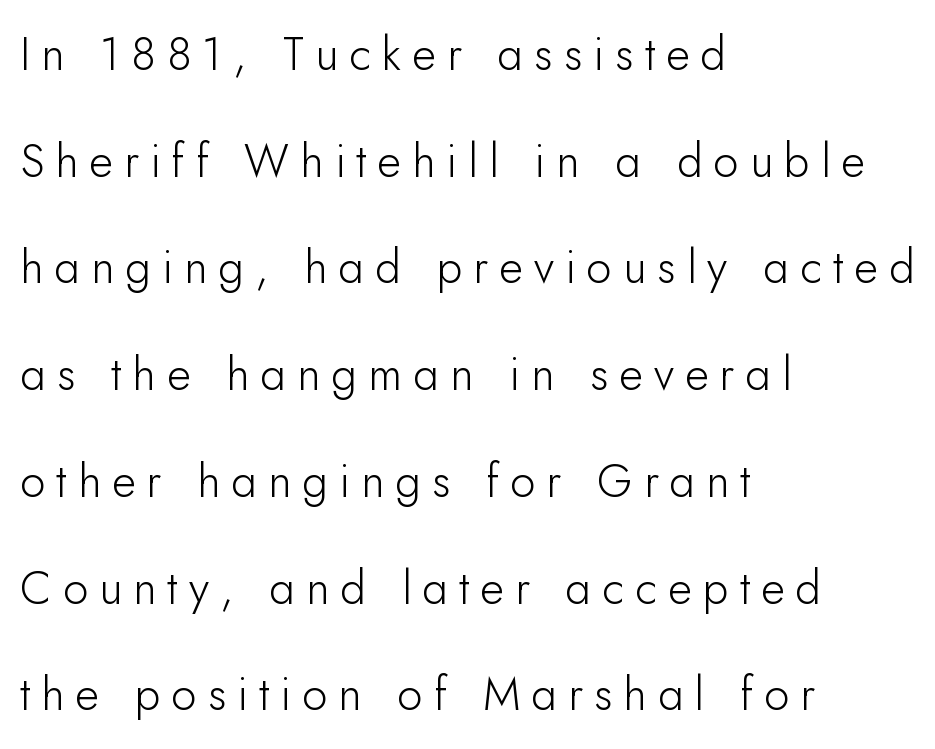
Q: Is the text bold? A: No.
Q: Is the text italic (slanted)? A: No, it is upright.
Q: Is the typeface a serif or a sans-serif typeface? A: Sans-serif.
Q: Is the text underlined? A: No.
Q: How is the paragraph aligned? A: Left-aligned.
Q: Is the spacing between letters normal or unusually wide? A: Unusually wide.
Q: Is the spacing between lines tight, normal or loose? A: Loose.
Q: Width (condensed, normal, or wide)? A: Normal.
Q: Stroke contrast? A: Low.
Q: x-height? A: Small.
Q: Monospaced? A: No.
